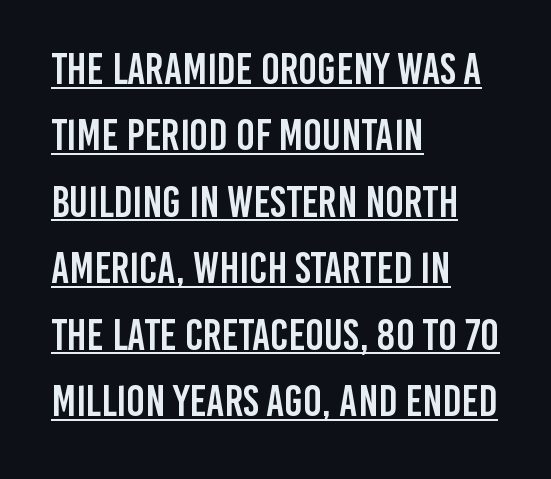
The image shows 44 px condensed sans-serif type, upright; set left-aligned, normal line spacing (1.51x), normal letter spacing, underlined; low stroke contrast and a large x-height.
